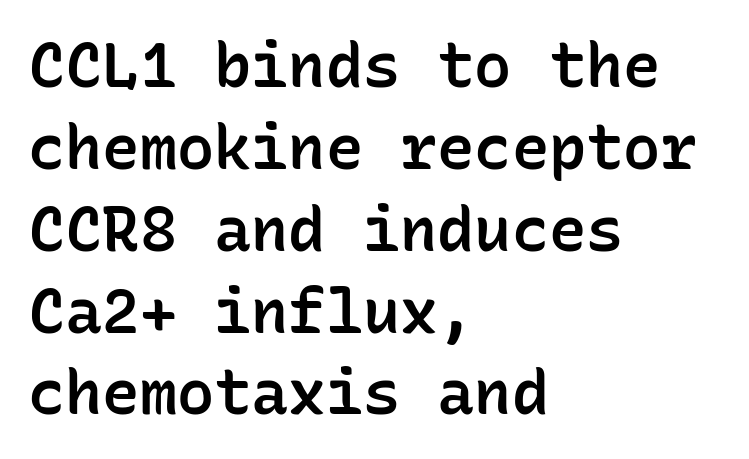
{"serif": "no", "italic": "no", "bold": "semi", "weight": "semibold", "width": "normal", "stroke_contrast": "low", "x_height": "medium", "monospaced": "yes", "underline": "no", "align": "left", "line_spacing": "normal", "line_spacing_ratio": 1.32, "letter_spacing": "normal", "letter_spacing_em": 0.0, "glyph_px": 62}
